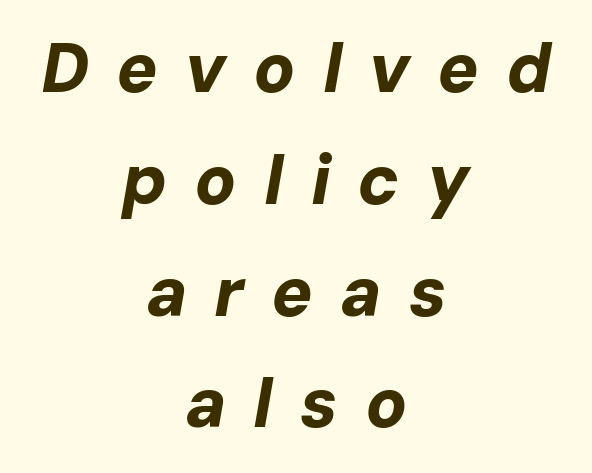
{"italic": "yes", "lean": "right", "slant_degrees": 10, "bold": "yes", "weight": "bold", "width": "normal", "stroke_contrast": "low", "x_height": "medium", "monospaced": "no", "underline": "no", "align": "center", "line_spacing": "normal", "line_spacing_ratio": 1.62, "letter_spacing": "wide", "letter_spacing_em": 0.39, "glyph_px": 69}
